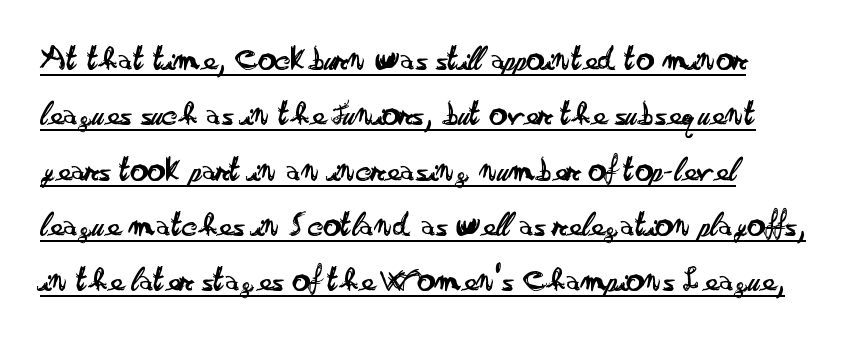
{"serif": "no", "italic": "no", "bold": "no", "weight": "regular", "width": "wide", "stroke_contrast": "low", "x_height": "small", "monospaced": "no", "underline": "yes", "align": "left", "line_spacing": "normal", "line_spacing_ratio": 1.58, "letter_spacing": "normal", "letter_spacing_em": 0.0, "glyph_px": 35}
